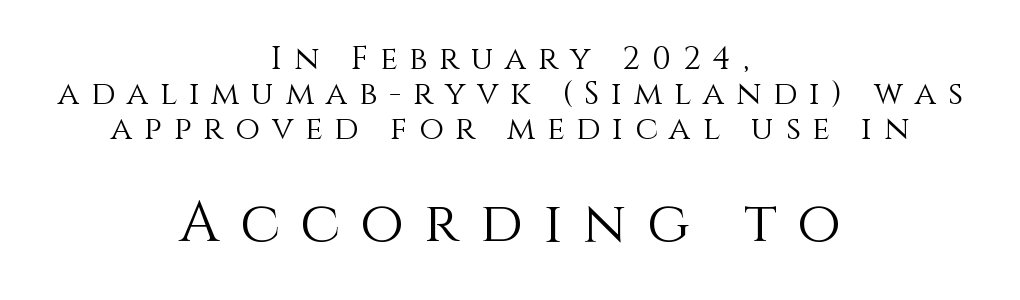
{"italic": "no", "bold": "no", "weight": "light", "width": "normal", "x_height": "large", "monospaced": "no", "underline": "no", "align": "center", "line_spacing": "tight", "line_spacing_ratio": 1.09, "letter_spacing": "wide", "letter_spacing_em": 0.37, "larger_block": "second", "size_ratio": 1.75, "glyph_px": 56}
